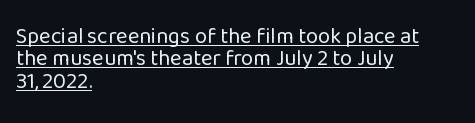
{"italic": "no", "bold": "no", "underline": "yes", "align": "left", "line_spacing": "tight", "line_spacing_ratio": 1.02, "letter_spacing": "normal", "letter_spacing_em": 0.0, "glyph_px": 22}
